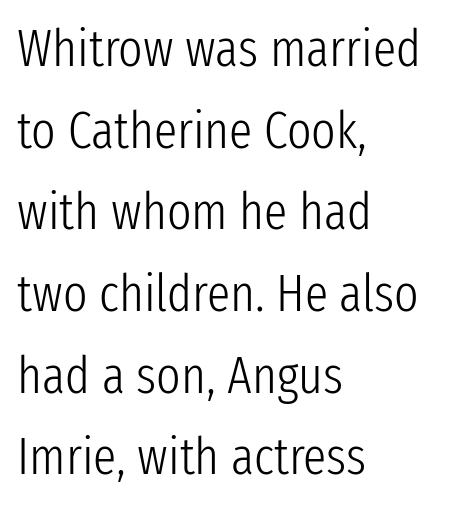
{"serif": "no", "italic": "no", "bold": "no", "weight": "light", "width": "condensed", "stroke_contrast": "low", "x_height": "medium", "monospaced": "no", "underline": "no", "align": "left", "line_spacing": "normal", "line_spacing_ratio": 1.57, "letter_spacing": "normal", "letter_spacing_em": 0.0, "glyph_px": 52}
